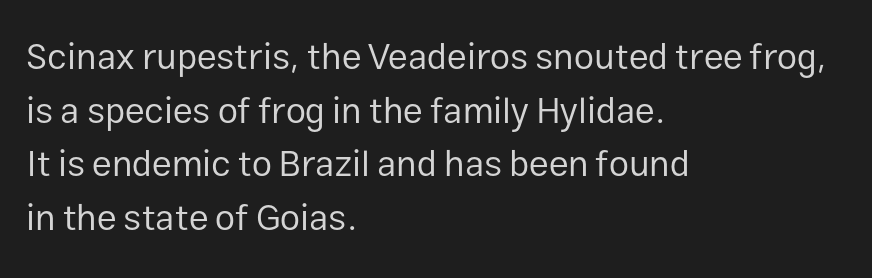
The space directly below the letters is spotless. Does the leading feel generous? No, just average. It's the straight-up-and-down kind of type. Is the type heavy? It reads as light-to-regular instead.
